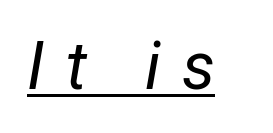
Q: Is the text bold? A: No.
Q: Is the text italic (slanted)? A: Yes, it leans right by about 12 degrees.
Q: Is the text underlined? A: Yes.
Q: Is the spacing between letters normal or unusually wide? A: Unusually wide.
Q: Width (condensed, normal, or wide)? A: Condensed.
Q: Stroke contrast? A: Low.
Q: x-height? A: Medium.
Q: Monospaced? A: No.
